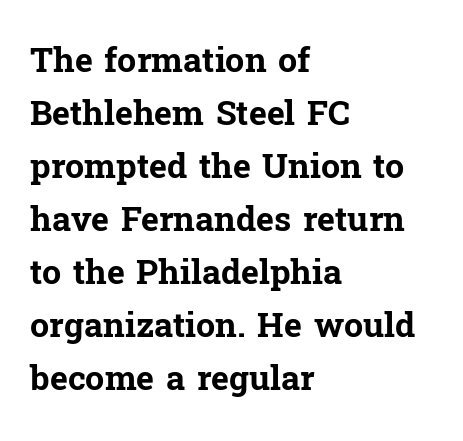
Q: Is the text bold? A: Yes.
Q: Is the text italic (slanted)? A: No, it is upright.
Q: Is the typeface a serif or a sans-serif typeface? A: Serif.
Q: Is the text underlined? A: No.
Q: How is the paragraph aligned? A: Left-aligned.
Q: Is the spacing between letters normal or unusually wide? A: Normal.
Q: Is the spacing between lines tight, normal or loose? A: Normal.
Q: Width (condensed, normal, or wide)? A: Normal.
Q: Stroke contrast? A: Low.
Q: x-height? A: Medium.
Q: Monospaced? A: No.
